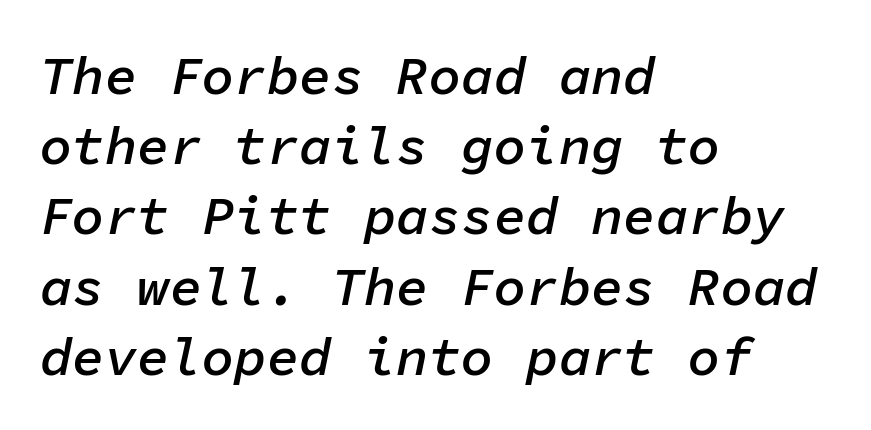
{"italic": "yes", "lean": "right", "slant_degrees": 11, "bold": "semi", "weight": "semibold", "width": "normal", "stroke_contrast": "low", "x_height": "medium", "monospaced": "yes", "underline": "no", "align": "left", "line_spacing": "normal", "line_spacing_ratio": 1.3, "letter_spacing": "normal", "letter_spacing_em": 0.0, "glyph_px": 54}
